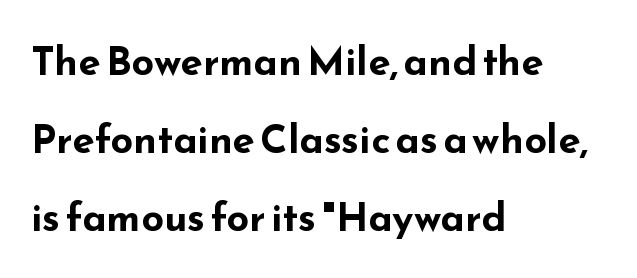
{"serif": "no", "italic": "no", "bold": "yes", "weight": "bold", "width": "wide", "stroke_contrast": "low", "x_height": "small", "monospaced": "no", "underline": "no", "align": "left", "line_spacing": "loose", "line_spacing_ratio": 1.95, "letter_spacing": "normal", "letter_spacing_em": 0.0, "glyph_px": 40}
